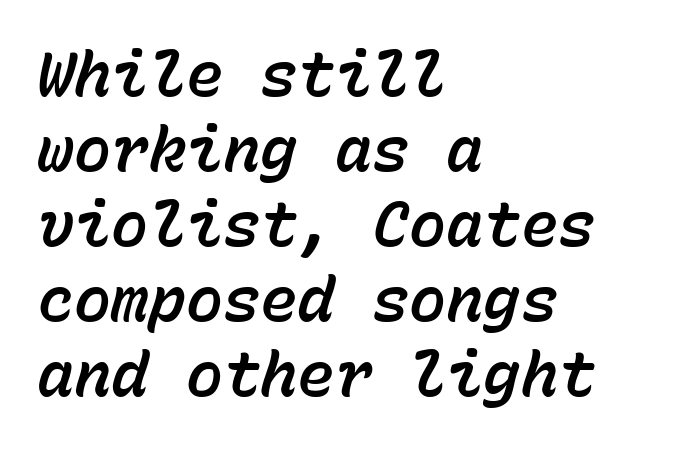
Q: Is the text italic (slanted)? A: Yes, it leans right by about 15 degrees.
Q: Is the text underlined? A: No.
Q: How is the paragraph aligned? A: Left-aligned.
Q: Is the spacing between letters normal or unusually wide? A: Normal.
Q: Width (condensed, normal, or wide)? A: Normal.
Q: Stroke contrast? A: Low.
Q: x-height? A: Medium.
Q: Monospaced? A: Yes.
